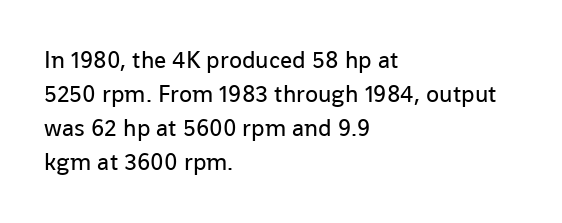
The image shows 24 px text type, upright; set left-aligned, normal line spacing (1.42x), normal letter spacing, not underlined.
